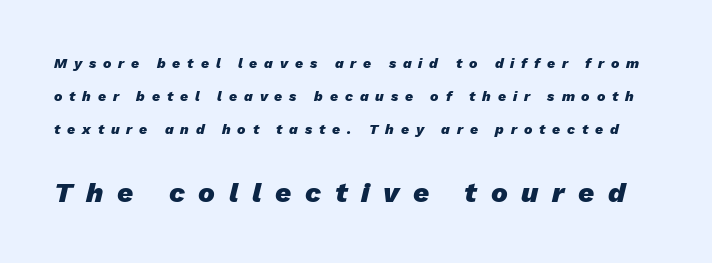
Set as a true bold cut, around the 700 mark. Regarding leading, the lines here are spaced well apart. Caption: upper text group reduced, lower text group enlarged. The letters advance in unequal steps, a hallmark of proportional type.
